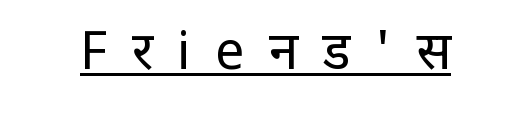
Each stroke keeps to a modest, everyday thickness or less. Serifs: no, the terminals of the letterforms are clean. Proportional: the letters do not fall into vertical columns. The letters stand upright; this is a roman face. Underline: present. Honestly, the letter spacing is so wide it's the main thing you notice.
